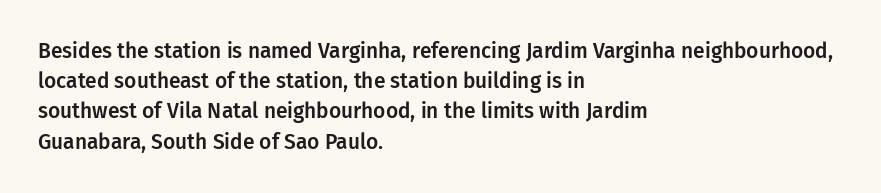
The lines sit at an ordinary, default distance from one another. In terms of posture, this sample is upright. What stands out about the letter spacing? Nothing — it is the standard amount. Leftover space on each line is placed entirely after the last word. Check the space under the baseline: it is left empty.
